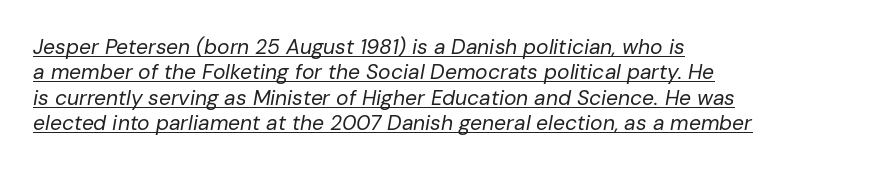
Q: Is the text bold? A: No.
Q: Is the text italic (slanted)? A: Yes, it leans right by about 10 degrees.
Q: Is the text underlined? A: Yes.
Q: How is the paragraph aligned? A: Left-aligned.
Q: Is the spacing between letters normal or unusually wide? A: Normal.
